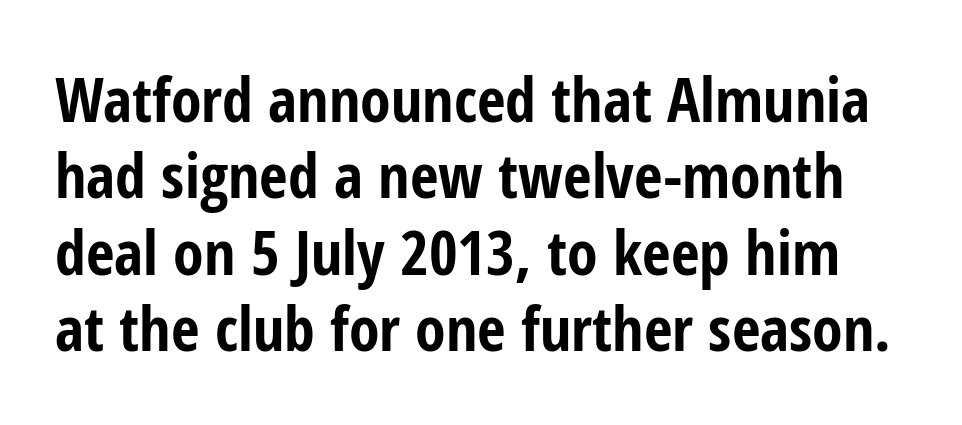
Q: Is the text bold? A: Yes.
Q: Is the text italic (slanted)? A: No, it is upright.
Q: Is the typeface a serif or a sans-serif typeface? A: Sans-serif.
Q: Is the text underlined? A: No.
Q: Is the spacing between letters normal or unusually wide? A: Normal.
Q: Width (condensed, normal, or wide)? A: Condensed.
Q: Stroke contrast? A: Low.
Q: x-height? A: Medium.
Q: Monospaced? A: No.
